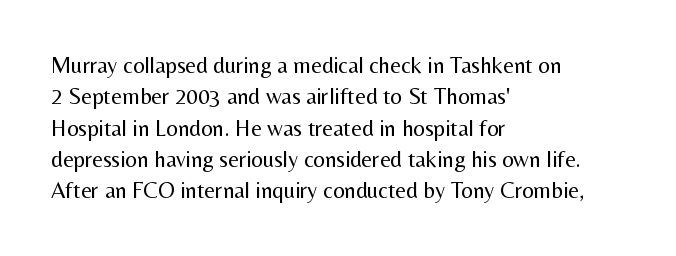
{"italic": "no", "bold": "no", "underline": "no", "align": "left", "line_spacing": "normal", "line_spacing_ratio": 1.36, "letter_spacing": "normal", "letter_spacing_em": 0.0, "glyph_px": 23}
